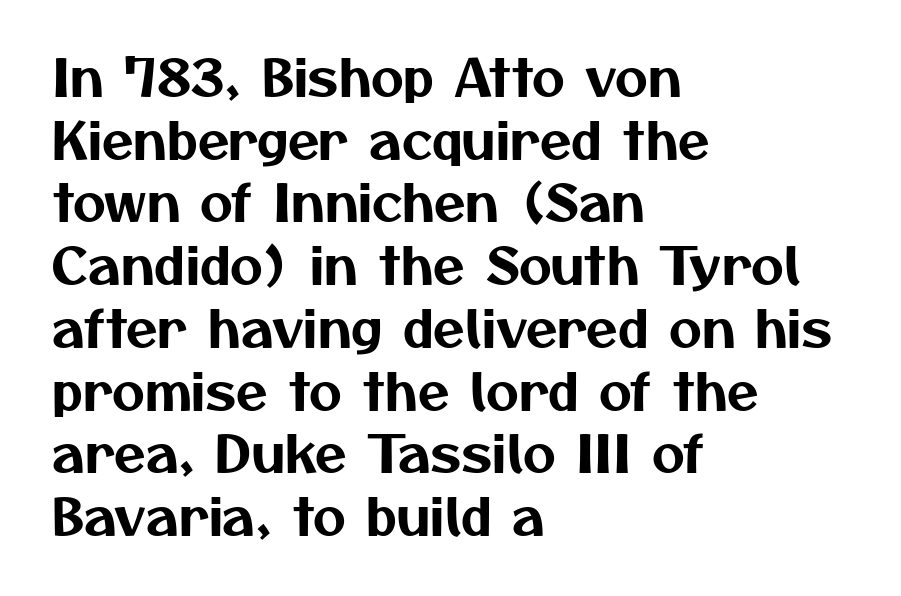
Q: Is the typeface a serif or a sans-serif typeface? A: Sans-serif.
Q: Is the text underlined? A: No.
Q: How is the paragraph aligned? A: Left-aligned.
Q: Is the spacing between letters normal or unusually wide? A: Normal.
Q: Width (condensed, normal, or wide)? A: Normal.
Q: Stroke contrast? A: Medium.
Q: x-height? A: Medium.
Q: Monospaced? A: No.
